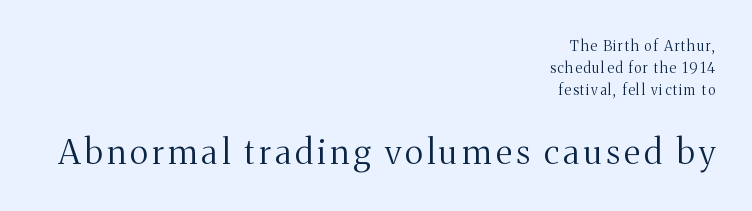
Layout note: lines flush right. The passage shown is typed in a proportional face where columns would drift. Letters have the restrained weight of plain body copy at most. The strip under each line holds only bare page.
